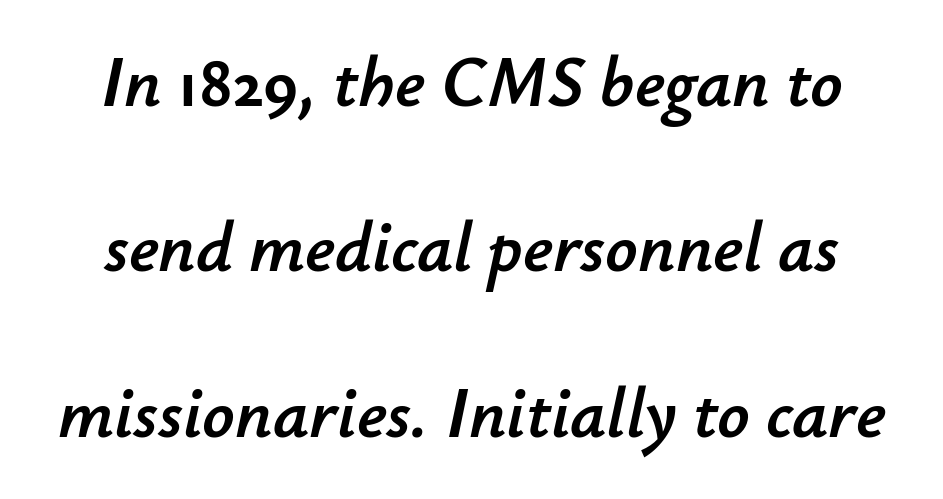
Has an underline been added? It has not. Does the lettering tilt? It does — this is italic. Reading down the column, the eye jumps a long way to each next line. A typesetter would call this proportional, since set widths differ per character.
